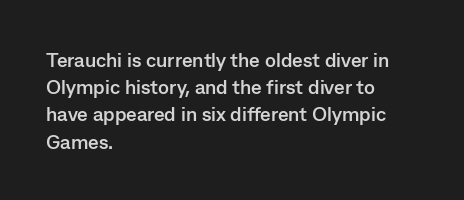
{"italic": "no", "bold": "yes", "underline": "no", "align": "left", "line_spacing": "normal", "line_spacing_ratio": 1.36, "letter_spacing": "normal", "letter_spacing_em": 0.0, "glyph_px": 20}
